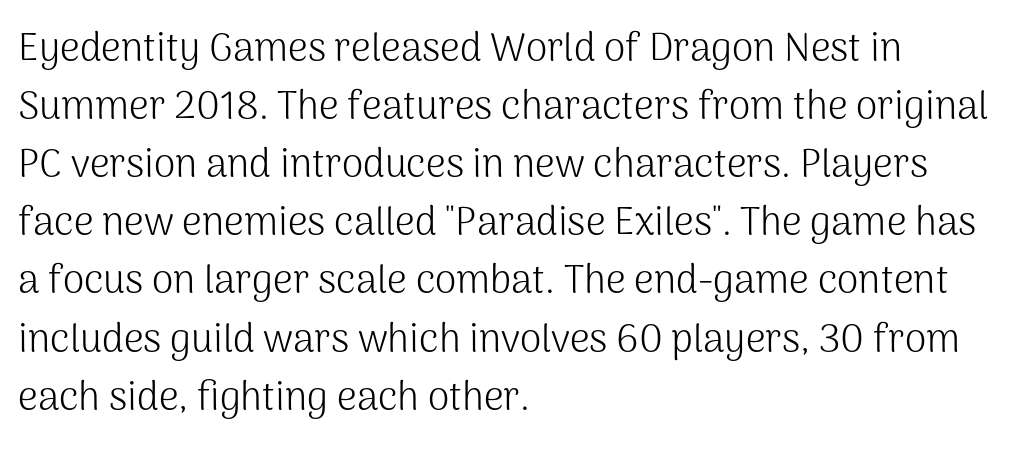
Does the copy run flush right? No — it runs flush left. I'd call this a sans setting — the letters go barefoot. Only glyphs here, with clear space below each row. The weight would be labelled regular, book, light, or lighter still. Tall strokes in this sample are plumb rather than angled. The line texture is even and compact thanks to regular tracking.
